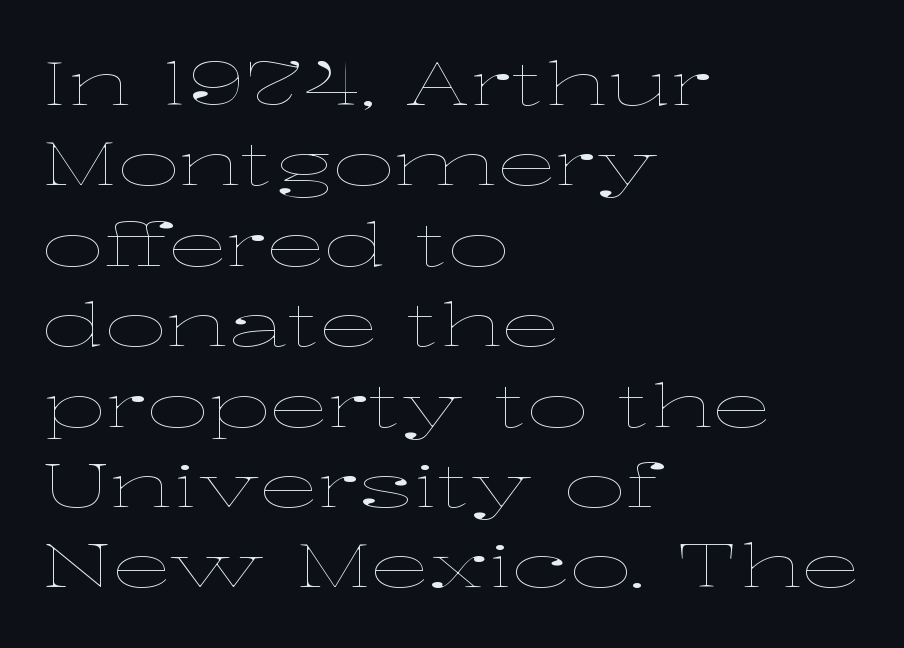
This sample keeps an unexceptional amount of space between lines. Counters stay open thanks to moderate or lighter strokes. Descenders hang freely into open space. This is roman type, the default non-slanted kind. A classic flush-left, rag-right setting is used for this passage. The rendering uses natural spacing where letterforms have individual widths.
